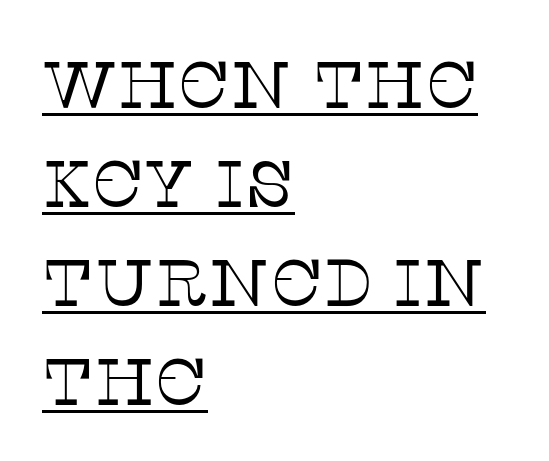
Serif or sans? Serif — the stroke terminals have little feet. A typographer would call this underscored text. These lines stack with their left ends in a neat column. The rendering keeps characters at their native spacing. Interline gaps are of average width in this sample. Do the characters align in a grid? No, the font is proportional.
